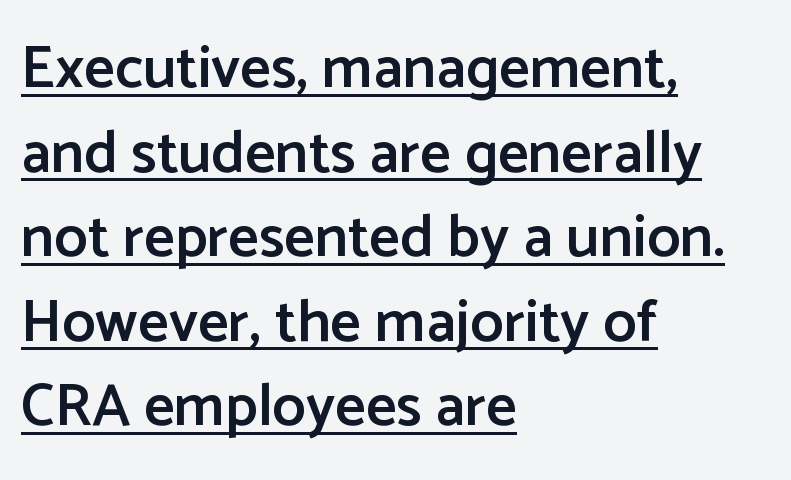
Q: Is the text bold? A: Semi-bold.
Q: Is the text italic (slanted)? A: No, it is upright.
Q: Is the typeface a serif or a sans-serif typeface? A: Sans-serif.
Q: Is the text underlined? A: Yes.
Q: How is the paragraph aligned? A: Left-aligned.
Q: Is the spacing between letters normal or unusually wide? A: Normal.
Q: Is the spacing between lines tight, normal or loose? A: Normal.
Q: Width (condensed, normal, or wide)? A: Normal.
Q: Stroke contrast? A: Low.
Q: x-height? A: Medium.
Q: Monospaced? A: No.
